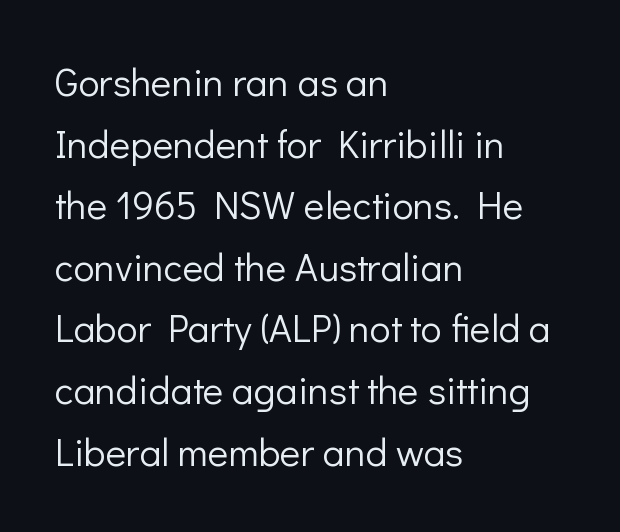
The letters advance in unequal steps, a hallmark of proportional type. The rag falls on the right side of this text block. If you drew a line through each stem, it would be perfectly vertical. Summary of weight: not heavy and not bold. Underline: absent. A typesetter would label this face a sans.
